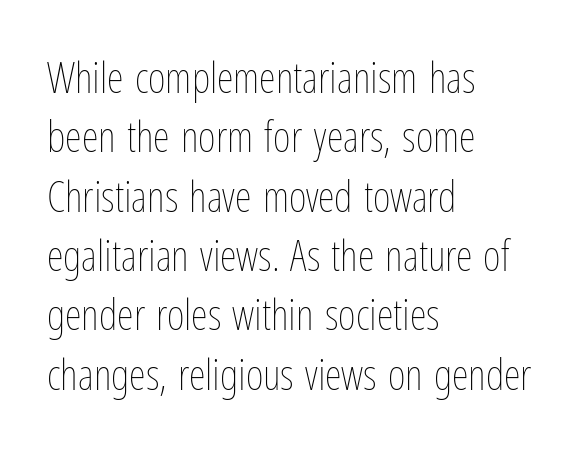
The image shows 43 px thin, condensed type, upright; set left-aligned, normal line spacing (1.38x), normal letter spacing, not underlined; low stroke contrast and a medium x-height.
